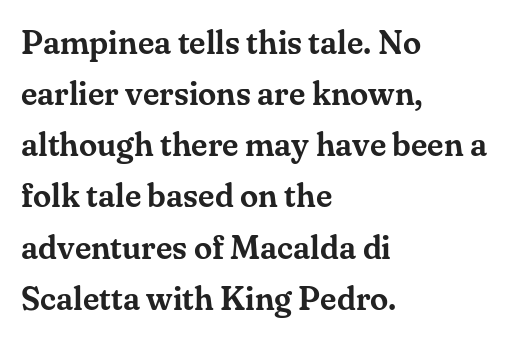
Q: Is the text italic (slanted)? A: No, it is upright.
Q: Is the typeface a serif or a sans-serif typeface? A: Serif.
Q: Is the text underlined? A: No.
Q: How is the paragraph aligned? A: Left-aligned.
Q: Is the spacing between letters normal or unusually wide? A: Normal.
Q: Is the spacing between lines tight, normal or loose? A: Normal.
Q: Width (condensed, normal, or wide)? A: Normal.
Q: Stroke contrast? A: Medium.
Q: x-height? A: Small.
Q: Monospaced? A: No.
